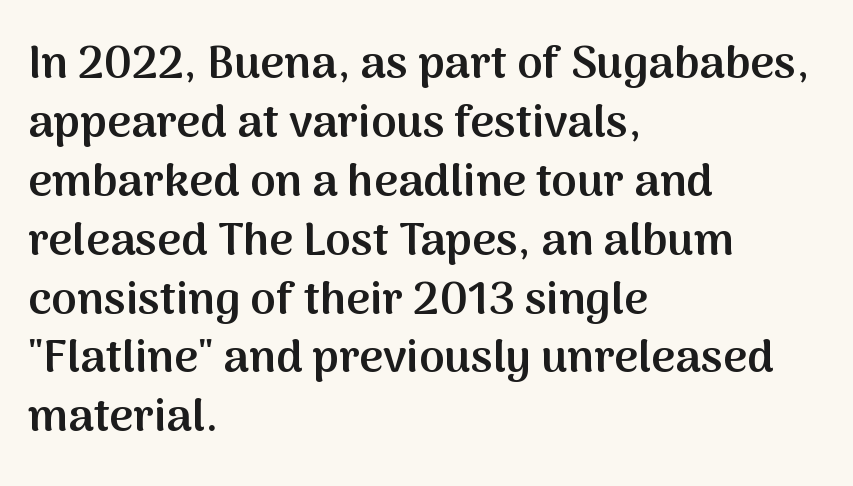
The image shows 46 px semibold sans-serif type, upright; set left-aligned, normal line spacing (1.28x), normal letter spacing, not underlined; medium stroke contrast and a medium x-height.
